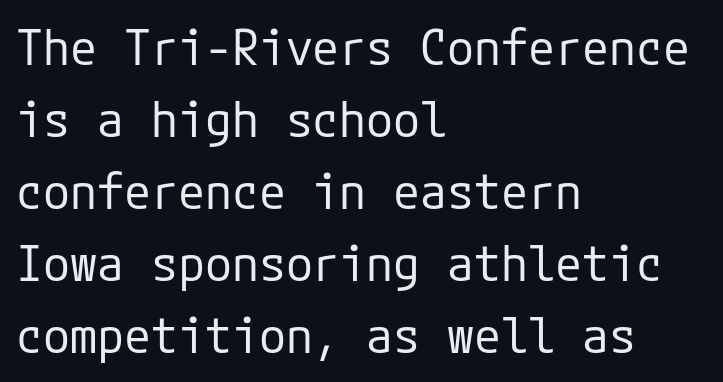
Underlining? Definitely not there. The block of text has a typical density, with ordinary space between rows. These lines stack with their left ends in a neat column. Ordinary non-slanted type is in use. What stands out about the letter spacing? Nothing — it is the standard amount. A sans-serif font was chosen for this passage.
